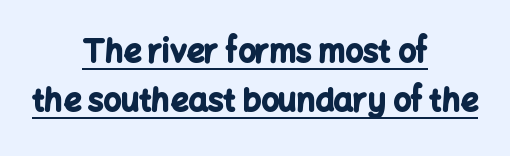
This sample is center-justified, so both line endings float freely. The rendering uses the underline text-decoration. Compared with typical body copy, the letter spacing here is the same. Looks like regular typesetting: each glyph gets only the width it needs.
